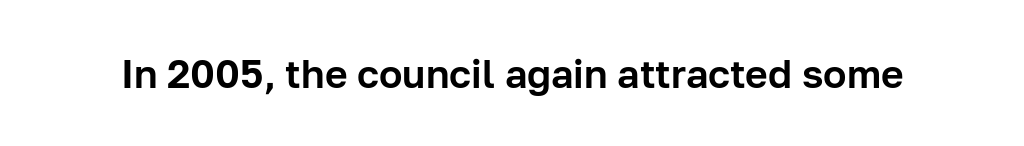
Vertical strokes here are truly vertical. Type without underlining. Here the designer chose a conventional face with non-uniform glyph widths. Font category for this specimen: sans-serif.
